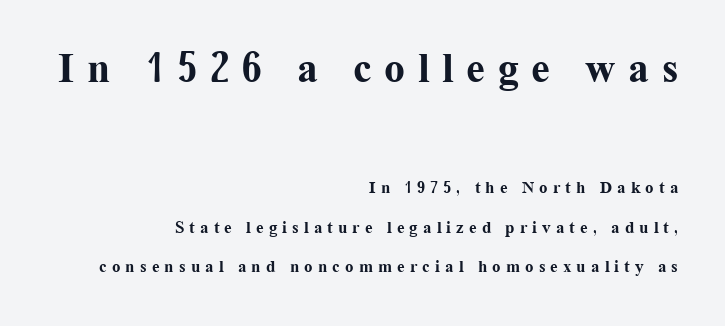
Has an underline been added? It has not. Every character sits straight up, as roman type does. The typesetting leans heavy: a genuine bold. Look at the bottom of the vertical strokes: they flare into serifs here.
